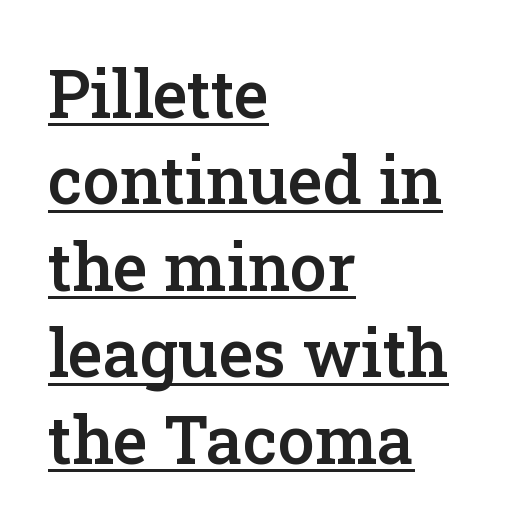
Q: Is the text bold? A: Semi-bold.
Q: Is the text italic (slanted)? A: No, it is upright.
Q: Is the typeface a serif or a sans-serif typeface? A: Serif.
Q: Is the text underlined? A: Yes.
Q: How is the paragraph aligned? A: Left-aligned.
Q: Is the spacing between letters normal or unusually wide? A: Normal.
Q: Is the spacing between lines tight, normal or loose? A: Normal.
Q: Width (condensed, normal, or wide)? A: Normal.
Q: Stroke contrast? A: Low.
Q: x-height? A: Medium.
Q: Monospaced? A: No.
